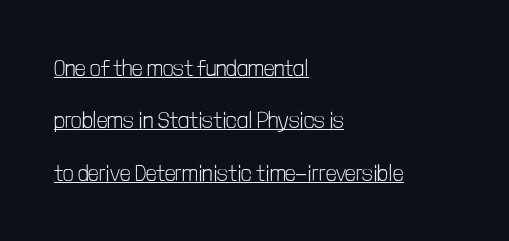
How would I describe the line gaps? Wide and relaxed. The horizontal fit of the characters is conventional and even. Leftover space on each line is placed entirely after the last word. The typesetter has applied underlining to the passage shown. No italicization has been applied; the sample stays upright. Each stroke keeps to a modest, everyday thickness or less.
